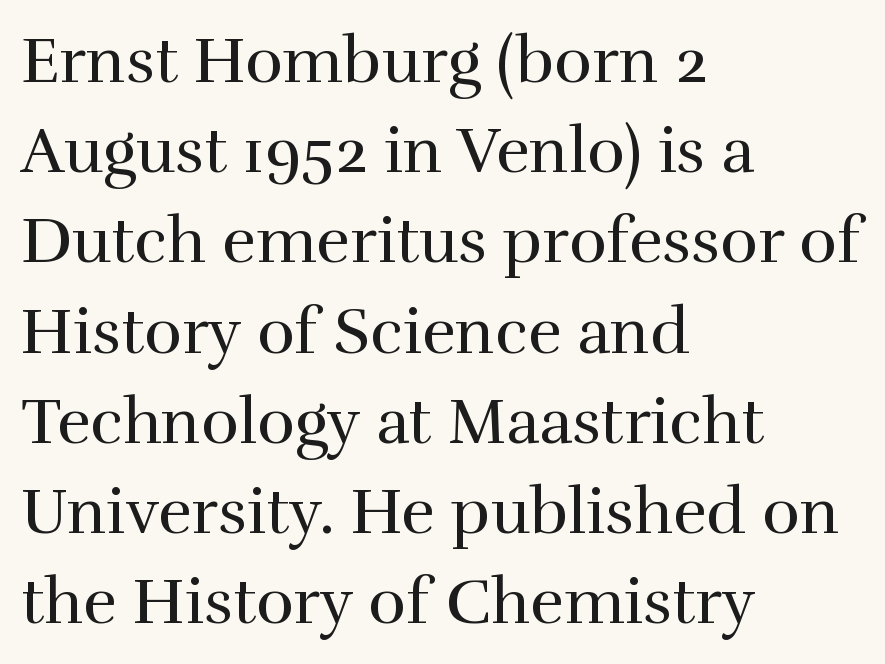
Q: Is the text bold? A: No.
Q: Is the text italic (slanted)? A: No, it is upright.
Q: Is the typeface a serif or a sans-serif typeface? A: Serif.
Q: Is the text underlined? A: No.
Q: How is the paragraph aligned? A: Left-aligned.
Q: Is the spacing between letters normal or unusually wide? A: Normal.
Q: Is the spacing between lines tight, normal or loose? A: Normal.
Q: Width (condensed, normal, or wide)? A: Normal.
Q: x-height? A: Medium.
Q: Monospaced? A: No.
